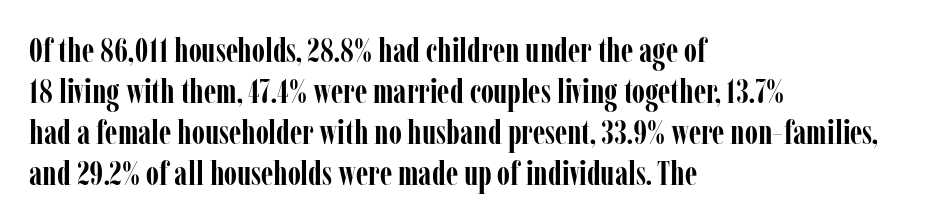
The image shows 34 px semibold, condensed serif type, upright; set left-aligned, line spacing 1.21x, normal letter spacing, not underlined; low stroke contrast and a medium x-height.
